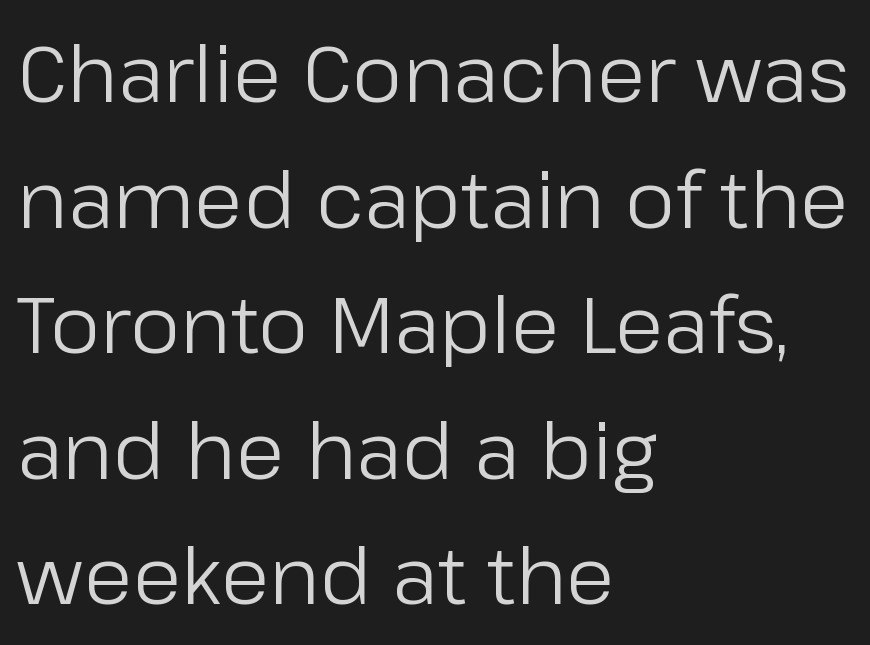
Q: Is the text bold? A: No.
Q: Is the text italic (slanted)? A: No, it is upright.
Q: Is the typeface a serif or a sans-serif typeface? A: Sans-serif.
Q: Is the text underlined? A: No.
Q: How is the paragraph aligned? A: Left-aligned.
Q: Is the spacing between letters normal or unusually wide? A: Normal.
Q: Is the spacing between lines tight, normal or loose? A: Normal.
Q: Width (condensed, normal, or wide)? A: Normal.
Q: Stroke contrast? A: Low.
Q: x-height? A: Medium.
Q: Monospaced? A: No.
